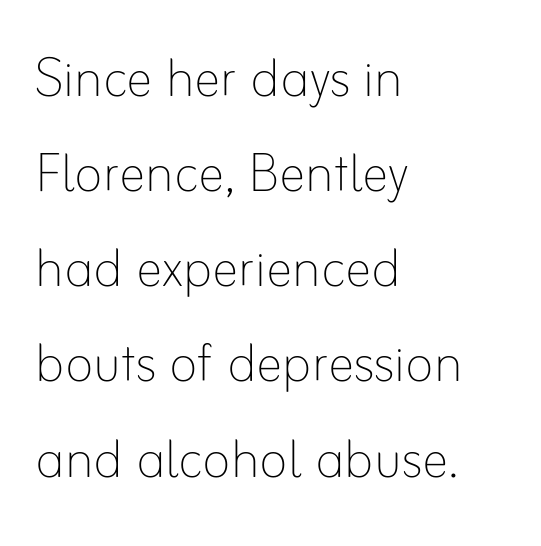
Q: Is the text bold? A: No.
Q: Is the text italic (slanted)? A: No, it is upright.
Q: Is the text underlined? A: No.
Q: How is the paragraph aligned? A: Left-aligned.
Q: Is the spacing between letters normal or unusually wide? A: Normal.
Q: Is the spacing between lines tight, normal or loose? A: Normal.
Q: Width (condensed, normal, or wide)? A: Normal.
Q: Stroke contrast? A: Low.
Q: x-height? A: Small.
Q: Monospaced? A: No.
